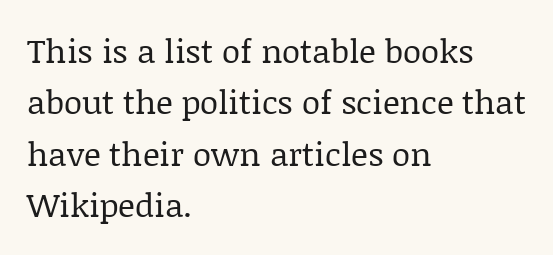
Q: Is the text bold? A: No.
Q: Is the text italic (slanted)? A: No, it is upright.
Q: Is the typeface a serif or a sans-serif typeface? A: Serif.
Q: Is the text underlined? A: No.
Q: How is the paragraph aligned? A: Left-aligned.
Q: Is the spacing between letters normal or unusually wide? A: Normal.
Q: Is the spacing between lines tight, normal or loose? A: Normal.
Q: Width (condensed, normal, or wide)? A: Normal.
Q: Stroke contrast? A: Low.
Q: x-height? A: Large.
Q: Monospaced? A: No.
